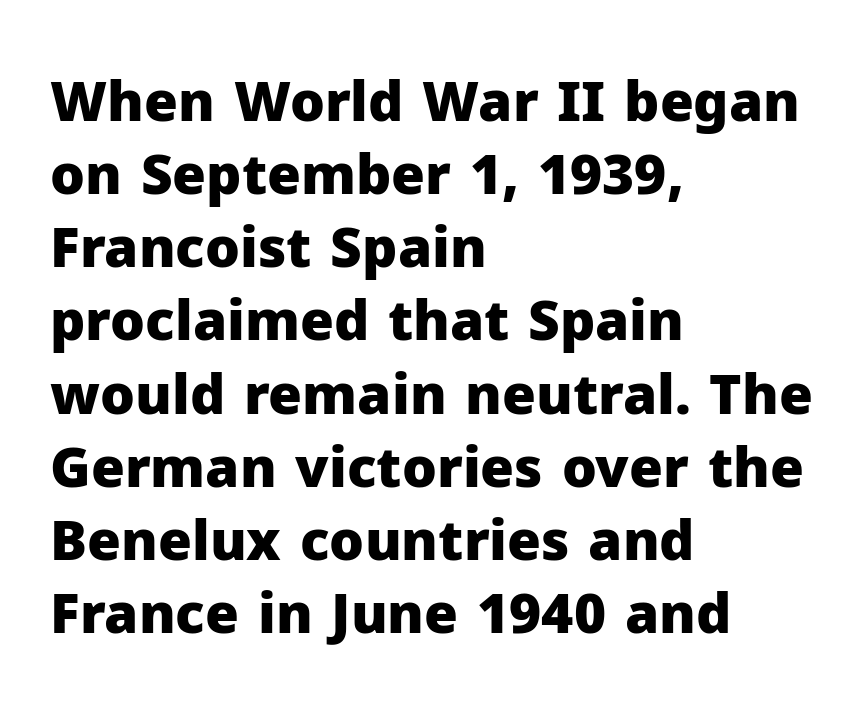
Clear beneath every line of the passage. A dark, heavy texture on the line: the type is bold. The typography opts for an upright posture over an oblique one. Here the designer chose a conventional face with non-uniform glyph widths.
